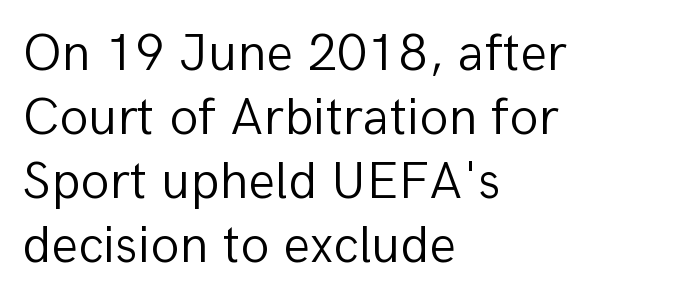
The strip under each line holds only bare page. A typesetter would call this proportional, since set widths differ per character. This is not heavy type; no bold has been used. The paragraph shown leans on its left margin.
